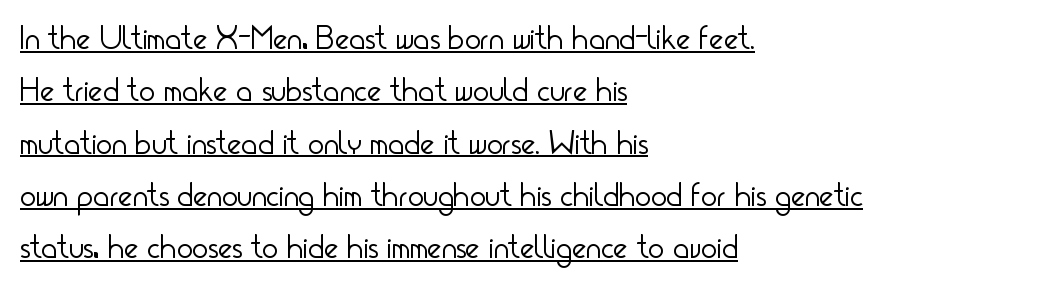
Q: Is the text bold? A: No.
Q: Is the text italic (slanted)? A: No, it is upright.
Q: Is the typeface a serif or a sans-serif typeface? A: Sans-serif.
Q: Is the text underlined? A: Yes.
Q: How is the paragraph aligned? A: Left-aligned.
Q: Is the spacing between letters normal or unusually wide? A: Normal.
Q: Is the spacing between lines tight, normal or loose? A: Normal.
Q: Width (condensed, normal, or wide)? A: Condensed.
Q: Stroke contrast? A: Low.
Q: x-height? A: Small.
Q: Monospaced? A: No.
